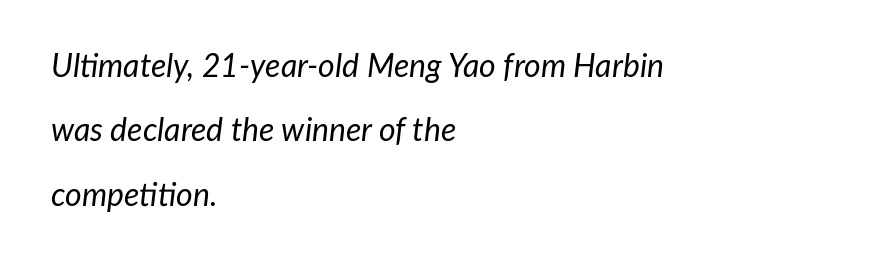
{"italic": "yes", "lean": "right", "slant_degrees": 7, "bold": "no", "weight": "regular", "width": "normal", "stroke_contrast": "low", "x_height": "medium", "monospaced": "no", "underline": "no", "align": "left", "line_spacing": "loose", "line_spacing_ratio": 2.01, "letter_spacing": "normal", "letter_spacing_em": 0.0, "glyph_px": 32}
